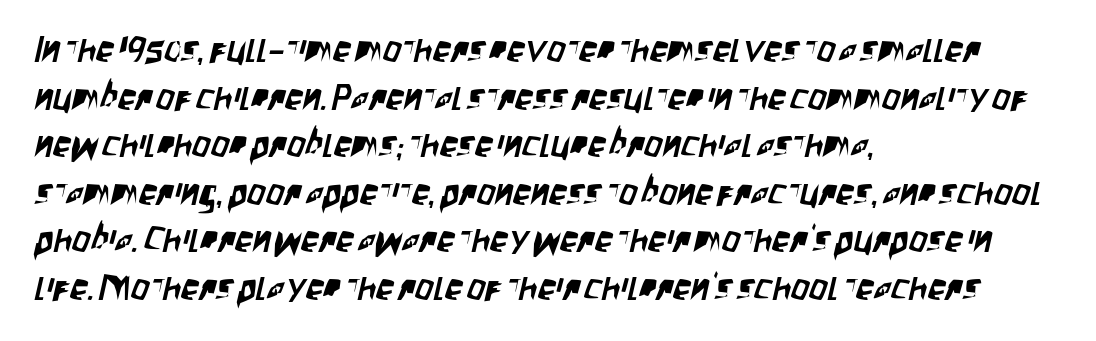
Q: Is the typeface a serif or a sans-serif typeface? A: Sans-serif.
Q: Is the text underlined? A: No.
Q: How is the paragraph aligned? A: Left-aligned.
Q: Is the spacing between letters normal or unusually wide? A: Normal.
Q: Is the spacing between lines tight, normal or loose? A: Normal.
Q: Width (condensed, normal, or wide)? A: Condensed.
Q: Stroke contrast? A: Low.
Q: x-height? A: Large.
Q: Monospaced? A: No.
